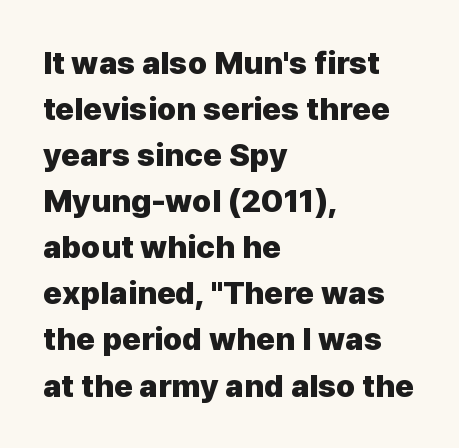
The image shows 32 px heavy sans-serif type, upright; set left-aligned, normal line spacing (1.44x), normal letter spacing, not underlined; low stroke contrast and a medium x-height.
